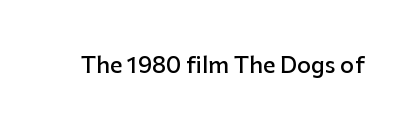
The image shows 22 px text type, upright; set normal letter spacing, not underlined.
